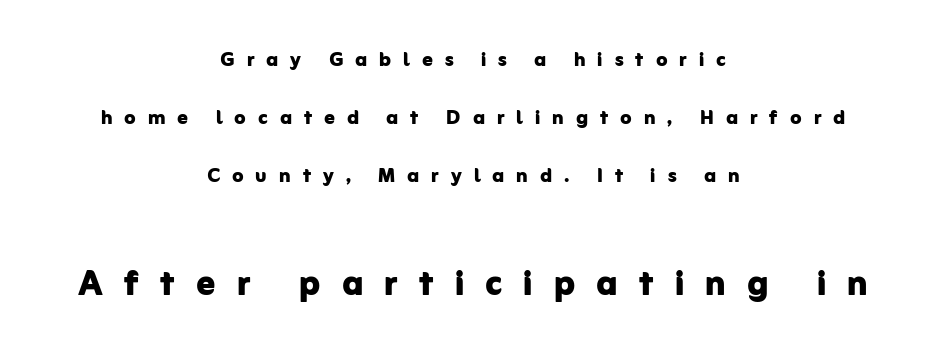
Q: Is the text bold? A: Yes.
Q: Is the text italic (slanted)? A: No, it is upright.
Q: Is the typeface a serif or a sans-serif typeface? A: Sans-serif.
Q: Is the text underlined? A: No.
Q: How is the paragraph aligned? A: Centered.
Q: Is the spacing between letters normal or unusually wide? A: Unusually wide.
Q: Is the spacing between lines tight, normal or loose? A: Loose.
Q: Which block of text is set in a larger size, the first (top) or the second (bottom)? A: The second (bottom) one.
Q: Width (condensed, normal, or wide)? A: Normal.
Q: Stroke contrast? A: Low.
Q: x-height? A: Medium.
Q: Monospaced? A: No.
